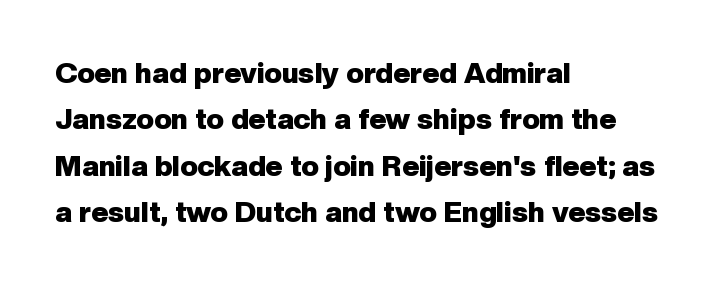
Classification — sans serif. This sample is left-justified, so line endings fall wherever the words run out. The letters sit at their default tracking, neither squeezed nor spread. How heavy is the stroke? Heavy — this is a bold. The passage shown is typed in a proportional face where columns would drift. This sample uses an upright cut, with every glyph sitting square on the baseline.
